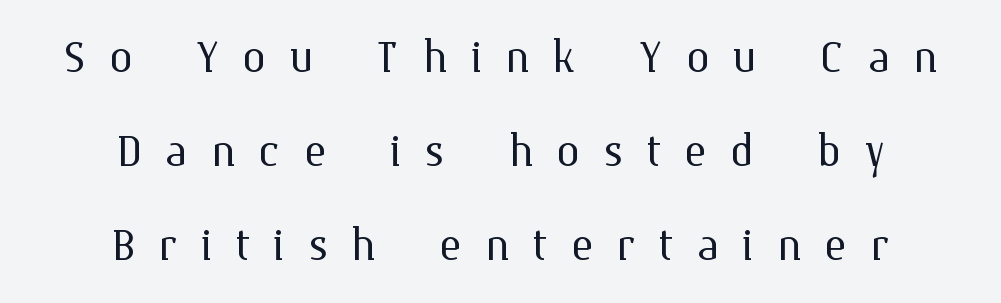
Q: Is the text bold? A: No.
Q: Is the text italic (slanted)? A: No, it is upright.
Q: Is the text underlined? A: No.
Q: How is the paragraph aligned? A: Centered.
Q: Is the spacing between letters normal or unusually wide? A: Unusually wide.
Q: Is the spacing between lines tight, normal or loose? A: Normal.
Q: Width (condensed, normal, or wide)? A: Normal.
Q: Stroke contrast? A: Medium.
Q: x-height? A: Medium.
Q: Monospaced? A: No.
